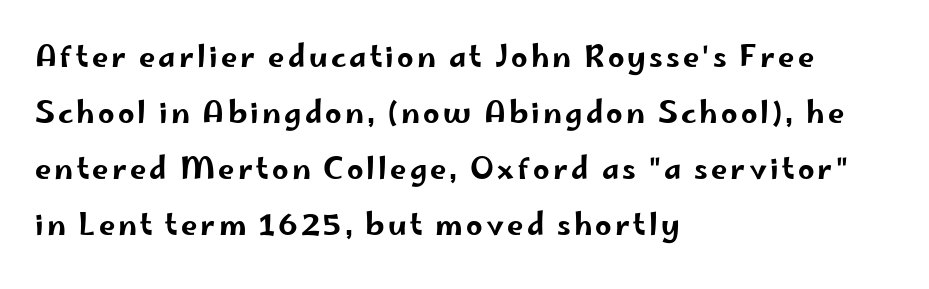
{"serif": "no", "italic": "no", "width": "wide", "stroke_contrast": "low", "x_height": "small", "monospaced": "no", "underline": "no", "align": "left", "line_spacing": "loose", "line_spacing_ratio": 1.93, "glyph_px": 29}
